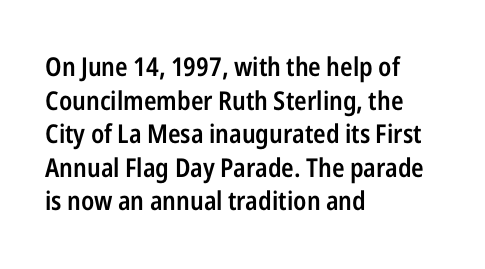
Q: Is the text bold? A: Semi-bold.
Q: Is the text italic (slanted)? A: No, it is upright.
Q: Is the text underlined? A: No.
Q: How is the paragraph aligned? A: Left-aligned.
Q: Is the spacing between letters normal or unusually wide? A: Normal.
Q: Is the spacing between lines tight, normal or loose? A: Normal.
